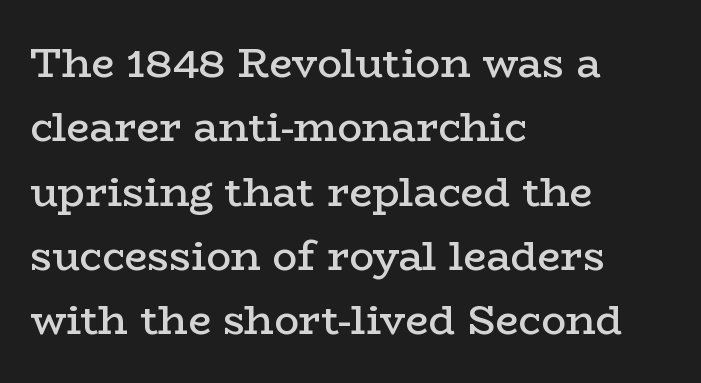
Compared with an ordinary text face, these strokes are moderately heavier — a semibold. Spacing between characters is what you'd get straight out of the box. Posture: straight, roman, zero tilt. What's the leading like? Ordinary, nothing unusual. Each letter keeps its own natural width here, so spacing adapts to shape.
